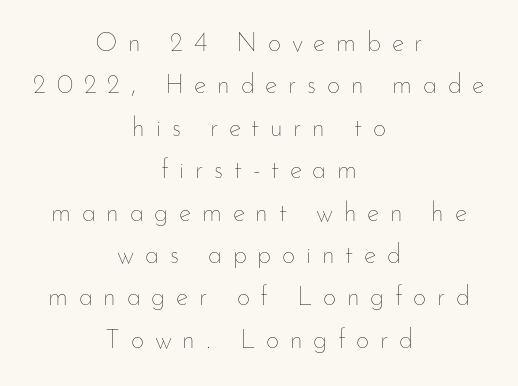
Q: Is the text bold? A: No.
Q: Is the text italic (slanted)? A: No, it is upright.
Q: Is the text underlined? A: No.
Q: How is the paragraph aligned? A: Centered.
Q: Is the spacing between letters normal or unusually wide? A: Unusually wide.
Q: Is the spacing between lines tight, normal or loose? A: Normal.
